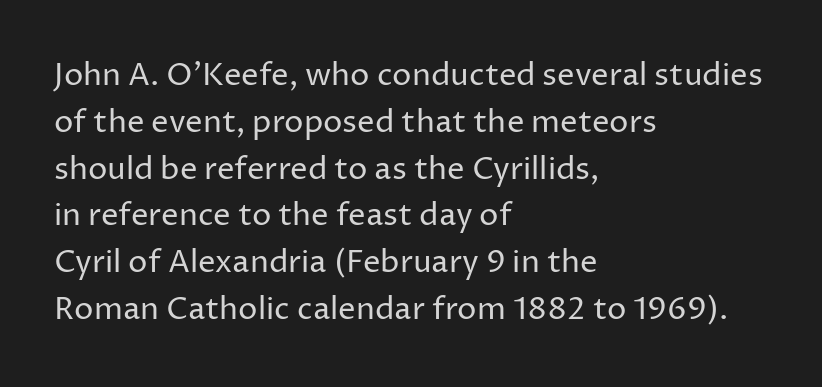
The image shows 31 px regular-weight sans-serif type, upright; set left-aligned, normal line spacing (1.51x), normal letter spacing, not underlined; low stroke contrast and a medium x-height.
